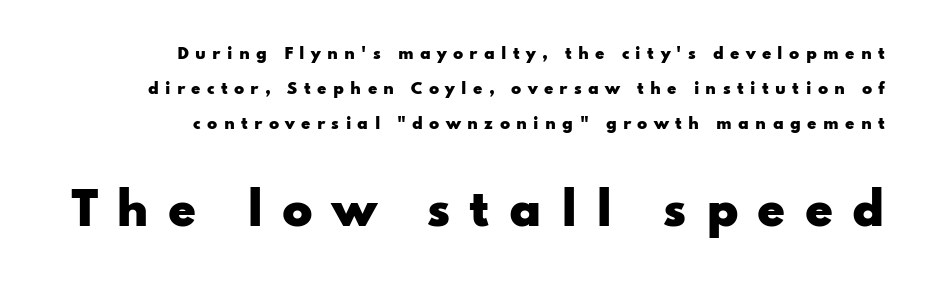
Q: Is the text bold? A: Yes.
Q: Is the text italic (slanted)? A: No, it is upright.
Q: Is the typeface a serif or a sans-serif typeface? A: Sans-serif.
Q: Is the text underlined? A: No.
Q: How is the paragraph aligned? A: Right-aligned.
Q: Is the spacing between letters normal or unusually wide? A: Unusually wide.
Q: Is the spacing between lines tight, normal or loose? A: Loose.
Q: Which block of text is set in a larger size, the first (top) or the second (bottom)? A: The second (bottom) one.
Q: Width (condensed, normal, or wide)? A: Wide.
Q: Stroke contrast? A: Low.
Q: x-height? A: Small.
Q: Monospaced? A: No.
